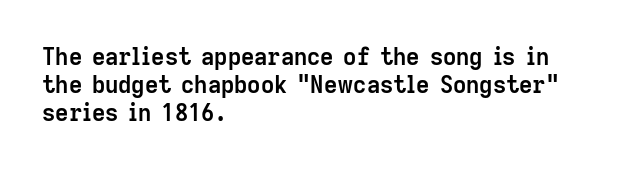
The image shows 23 px bold type, upright; set left-aligned, line spacing 1.22x, normal letter spacing, not underlined.
